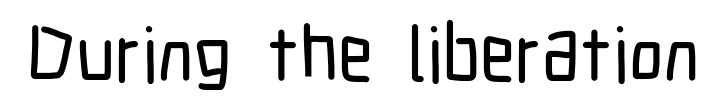
Short note: letters normally spaced. Check under the words: just untouched page. The letters stand upright; this is a roman face. This sample has the flowing, uneven cadence of proportional lettering.
